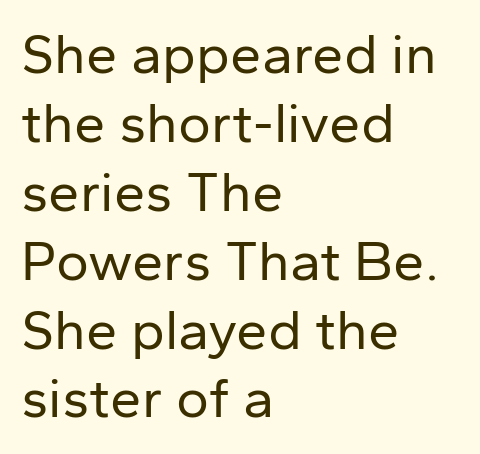
Do the letters lean? They stand straight. Compared with typical body copy, the letter spacing here is the same. Think of a printed novel: that variable character pitch is what you see here. The letterforms sit at book weight or below. If you drew a ruler down the left edge, every line would touch it. Letters rest on an invisible, unmarked baseline.
